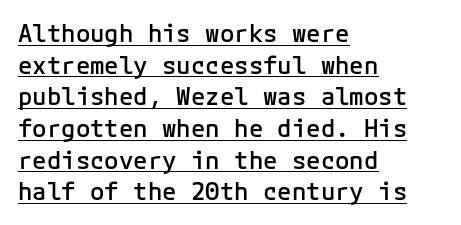
Nothing unusual about the tracking: characters are spaced as the font intends. Check the space under the baseline: a stroke is drawn there. A student would call this left alignment; a typographer would say flush left, rag right. The rendering uses a semibold face; strokes are thickened but not to full bold. Horizontal bands of white between lines are of average thickness. This is roman type, the default non-slanted kind.
